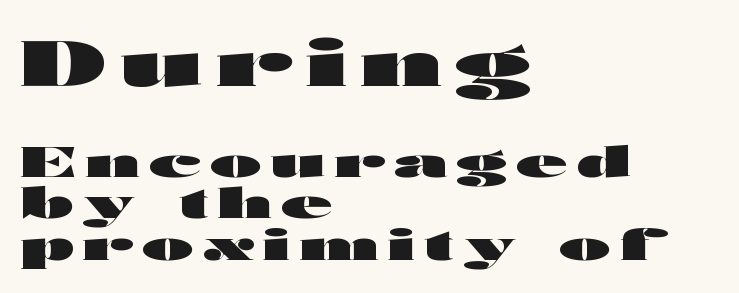
The image shows 63 px heavy, wide sans-serif type, upright; set left-aligned, tight line spacing (0.99x), unusually wide letter spacing (+0.22 em), not underlined; the first (top) block is 1.5x larger; high stroke contrast and a medium x-height.
